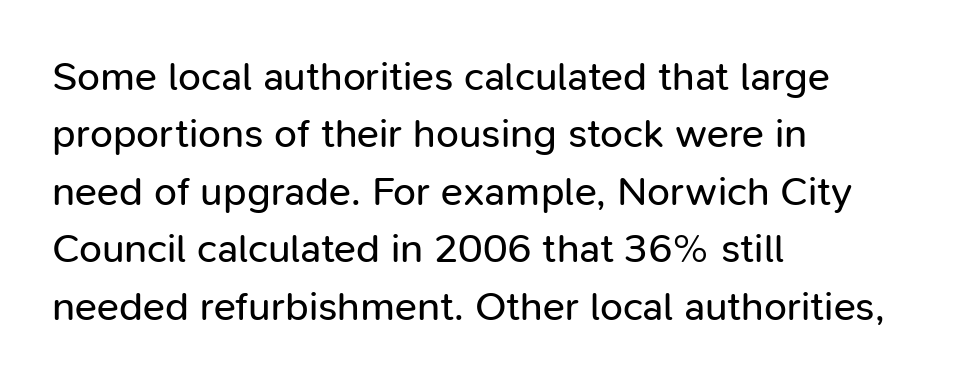
Vertical stems look standard width or narrower in stroke. The letters carry no serifs — their stems end cleanly without finishing strokes. Type without underlining. The lines are quadded left. Tracking here is standard; glyphs follow each other at the usual distance. Normally led — the rows are evenly, conventionally spaced.
